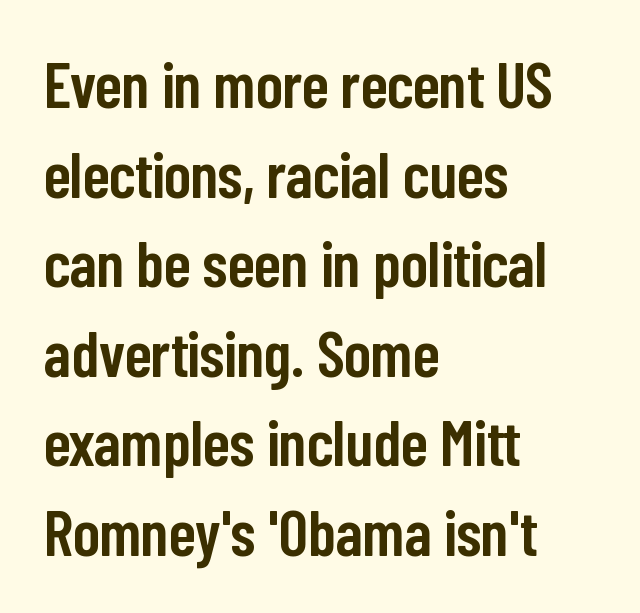
Only glyphs here, with clear space below each row. Weight check: semibold — heavier than regular, not quite bold. Grotesque or geometric, the face here clearly has no serifs. Each line starts at the same left margin while the right side varies.
